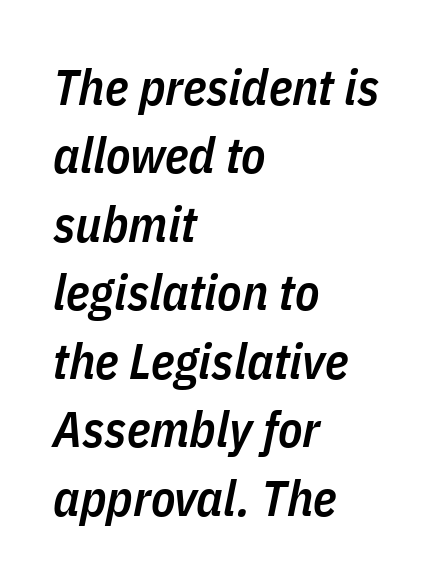
You could not count columns in this text — the font is proportionally spaced. Teacher's note: observe the even left margin — that is flush-left alignment. How heavy is the stroke? Medium-heavy — a semibold, shy of bold. This sample uses plain, unmodified letter spacing.
